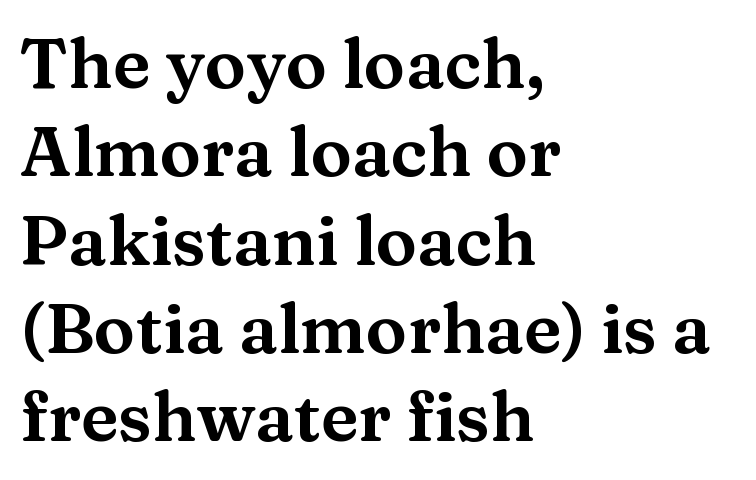
Q: Is the text italic (slanted)? A: No, it is upright.
Q: Is the typeface a serif or a sans-serif typeface? A: Serif.
Q: Is the text underlined? A: No.
Q: How is the paragraph aligned? A: Left-aligned.
Q: Is the spacing between letters normal or unusually wide? A: Normal.
Q: Is the spacing between lines tight, normal or loose? A: Normal.
Q: Width (condensed, normal, or wide)? A: Wide.
Q: Stroke contrast? A: Medium.
Q: x-height? A: Medium.
Q: Monospaced? A: No.
